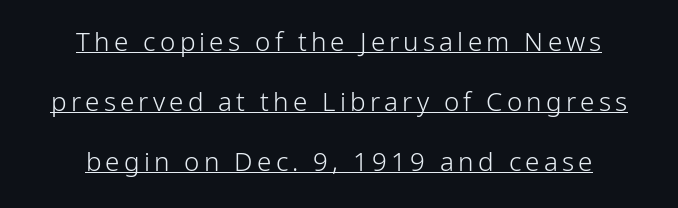
{"italic": "no", "bold": "no", "underline": "yes", "align": "center", "line_spacing": "loose", "line_spacing_ratio": 2.3, "glyph_px": 26}
